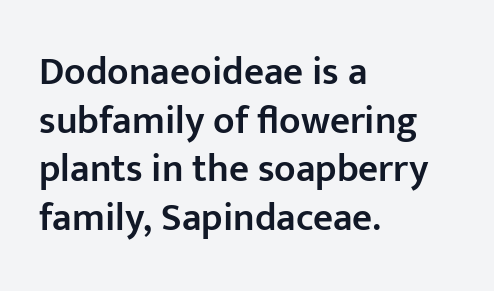
Decoration check: the copy has no underline. You can tell from the bare stems that sans-serif type was used. Typesetter's note: demi weight, one step under bold. It's the straight-up-and-down kind of type. The rendering anchors every line to the left-hand side.
